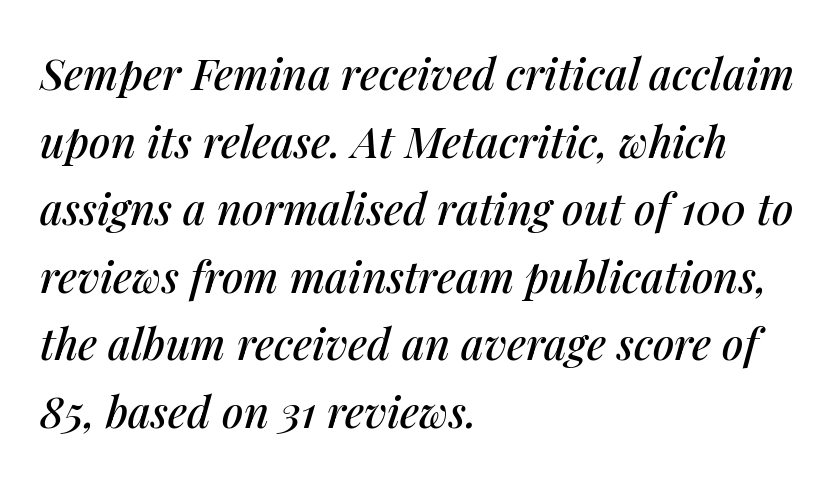
{"italic": "yes", "lean": "right", "slant_degrees": 14, "width": "normal", "stroke_contrast": "medium", "x_height": "medium", "monospaced": "no", "underline": "no", "align": "left", "line_spacing": "normal", "line_spacing_ratio": 1.57, "letter_spacing": "normal", "letter_spacing_em": 0.0, "glyph_px": 43}
